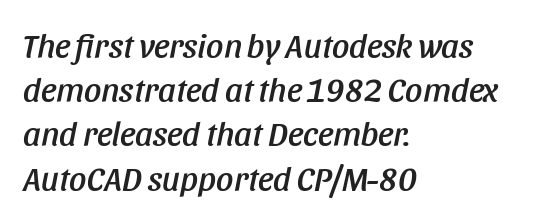
The specimen reads as italic at a glance. This sample has the flowing, uneven cadence of proportional lettering. This rendering uses left alignment, leaving the right contour irregular. How are the letters spaced? Ordinarily, with no added tracking.
